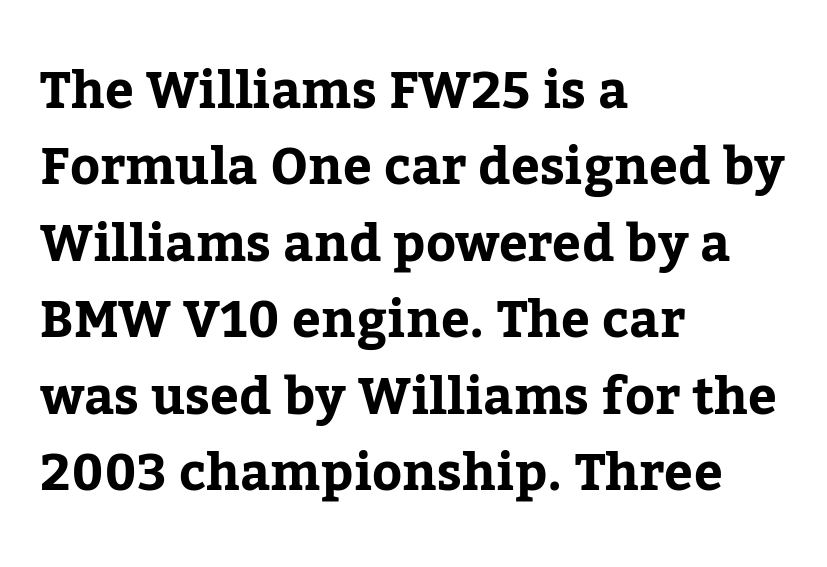
{"serif": "yes", "italic": "no", "bold": "yes", "weight": "bold", "width": "normal", "stroke_contrast": "low", "x_height": "medium", "monospaced": "no", "underline": "no", "align": "left", "line_spacing": "normal", "line_spacing_ratio": 1.5, "letter_spacing": "normal", "letter_spacing_em": 0.0, "glyph_px": 51}
